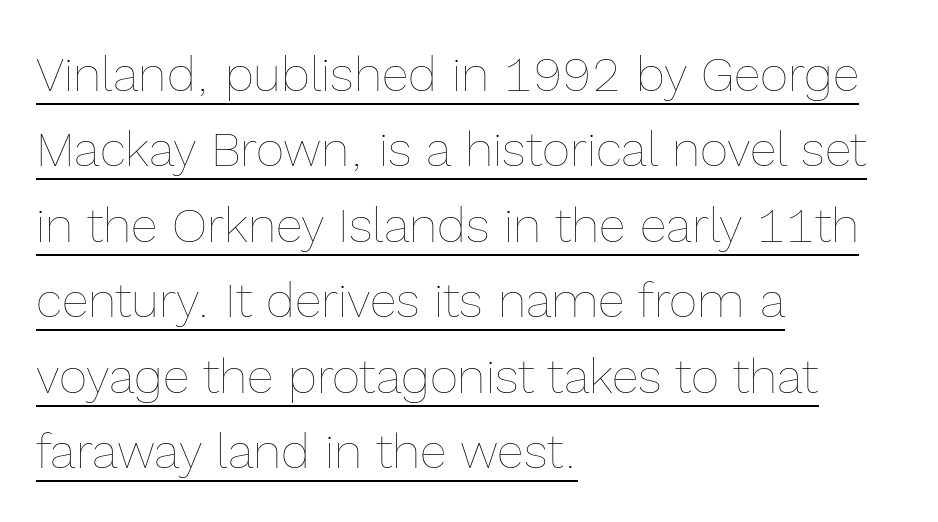
Q: Is the text bold? A: No.
Q: Is the text italic (slanted)? A: No, it is upright.
Q: Is the text underlined? A: Yes.
Q: How is the paragraph aligned? A: Left-aligned.
Q: Is the spacing between letters normal or unusually wide? A: Normal.
Q: Is the spacing between lines tight, normal or loose? A: Normal.
Q: Width (condensed, normal, or wide)? A: Normal.
Q: x-height? A: Medium.
Q: Monospaced? A: No.
